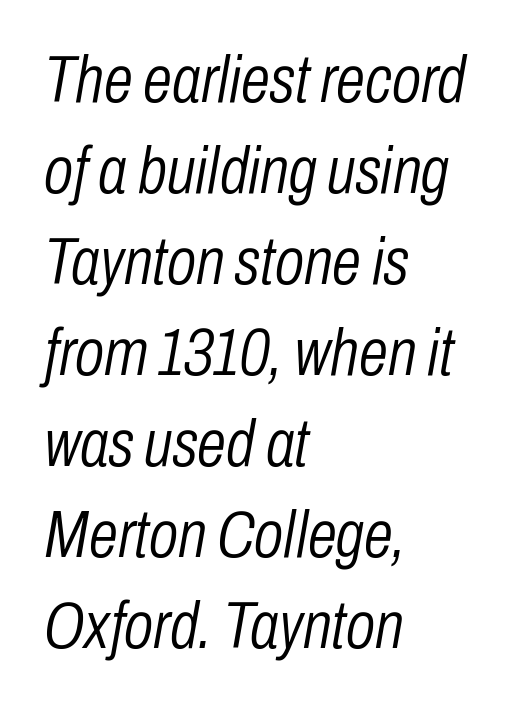
{"italic": "yes", "lean": "right", "slant_degrees": 10, "bold": "no", "weight": "light", "width": "condensed", "stroke_contrast": "low", "x_height": "medium", "monospaced": "no", "underline": "no", "align": "left", "line_spacing": "normal", "line_spacing_ratio": 1.38, "letter_spacing": "normal", "letter_spacing_em": 0.0, "glyph_px": 66}
